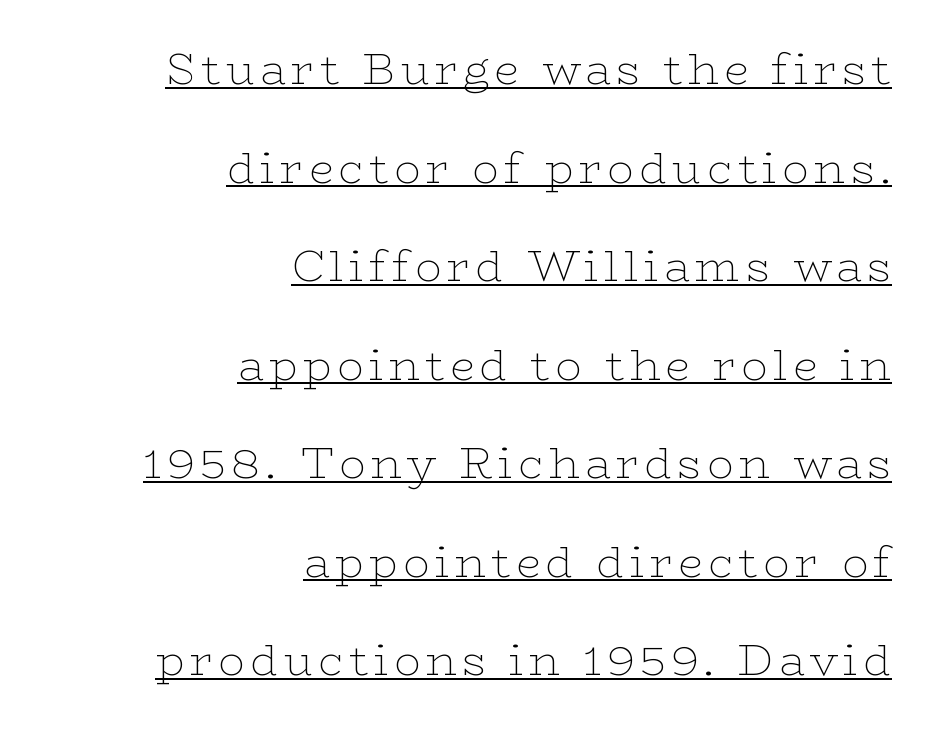
{"serif": "yes", "italic": "no", "bold": "no", "weight": "thin", "width": "wide", "stroke_contrast": "low", "x_height": "medium", "monospaced": "no", "underline": "yes", "align": "right", "line_spacing": "loose", "line_spacing_ratio": 2.24, "glyph_px": 44}
